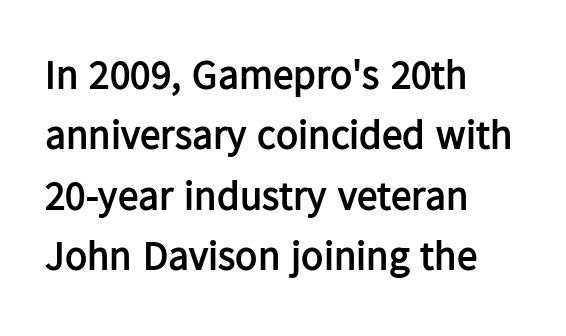
Q: Is the text bold? A: Yes.
Q: Is the text italic (slanted)? A: No, it is upright.
Q: Is the typeface a serif or a sans-serif typeface? A: Sans-serif.
Q: Is the text underlined? A: No.
Q: How is the paragraph aligned? A: Left-aligned.
Q: Is the spacing between letters normal or unusually wide? A: Normal.
Q: Is the spacing between lines tight, normal or loose? A: Normal.
Q: Width (condensed, normal, or wide)? A: Normal.
Q: Stroke contrast? A: Low.
Q: x-height? A: Medium.
Q: Monospaced? A: No.
